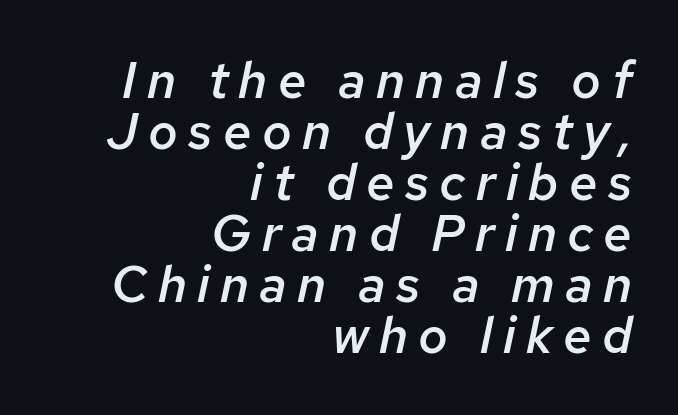
Q: Is the text bold? A: Semi-bold.
Q: Is the text italic (slanted)? A: Yes, it leans right by about 12 degrees.
Q: Is the text underlined? A: No.
Q: How is the paragraph aligned? A: Right-aligned.
Q: Is the spacing between letters normal or unusually wide? A: Unusually wide.
Q: Is the spacing between lines tight, normal or loose? A: Tight.
Q: Width (condensed, normal, or wide)? A: Normal.
Q: Stroke contrast? A: Low.
Q: x-height? A: Medium.
Q: Monospaced? A: No.
